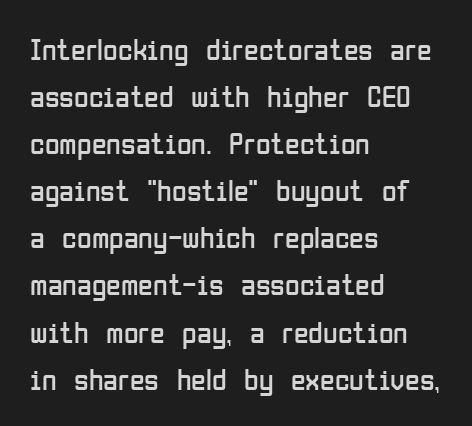
{"serif": "no", "italic": "no", "bold": "no", "weight": "regular", "width": "condensed", "stroke_contrast": "low", "x_height": "medium", "monospaced": "no", "underline": "no", "align": "left", "line_spacing": "normal", "line_spacing_ratio": 1.57, "letter_spacing": "normal", "letter_spacing_em": 0.0, "glyph_px": 30}
